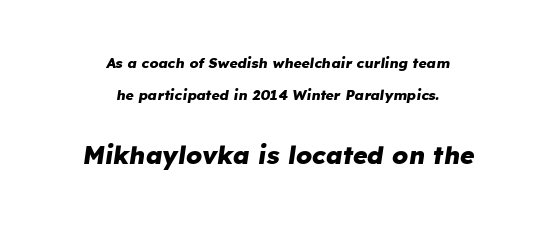
Q: Is the text bold? A: Yes.
Q: Is the text italic (slanted)? A: Yes, it leans right by about 8 degrees.
Q: Is the text underlined? A: No.
Q: How is the paragraph aligned? A: Centered.
Q: Is the spacing between letters normal or unusually wide? A: Normal.
Q: Is the spacing between lines tight, normal or loose? A: Loose.
Q: Which block of text is set in a larger size, the first (top) or the second (bottom)? A: The second (bottom) one.
